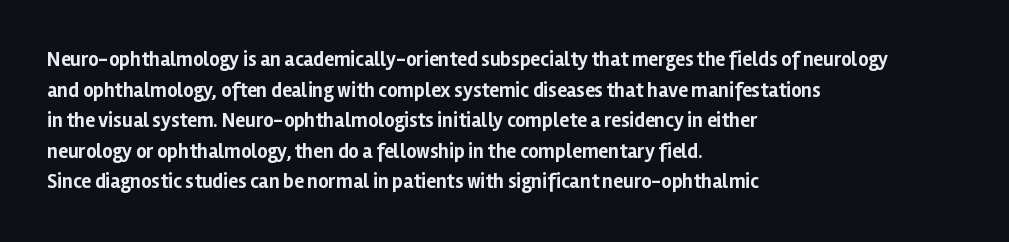
Underlining? Definitely not there. The paragraph has a hard left edge and a soft right edge. A typesetter would mark this as roman, not italic. What weight is shown? A full bold with thick strokes.
